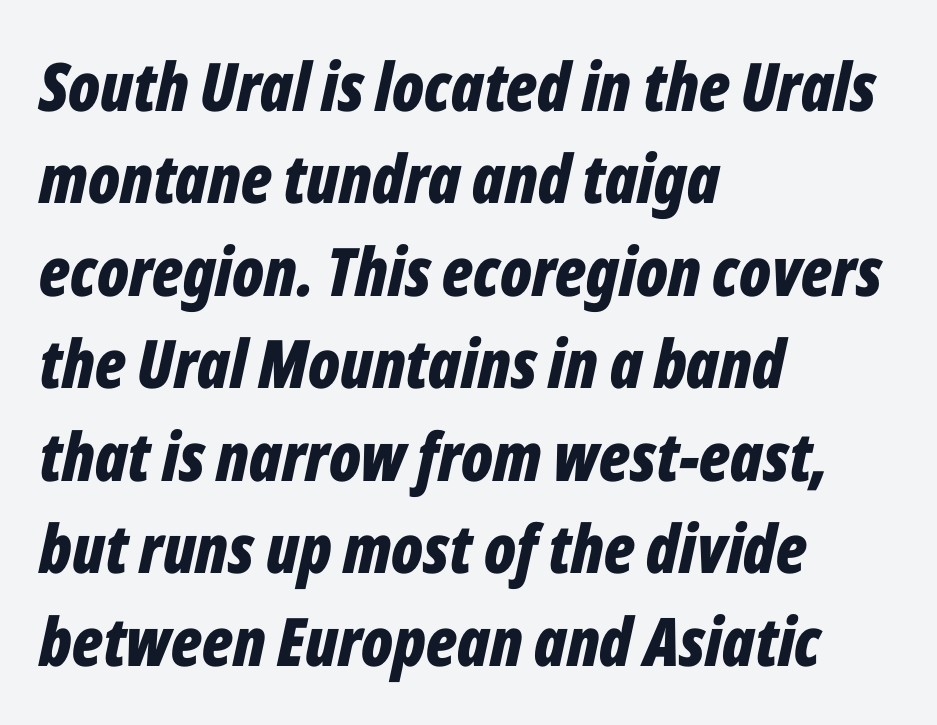
The image shows 67 px bold, condensed type, italic (leaning right); set left-aligned, normal line spacing (1.38x), normal letter spacing, not underlined; low stroke contrast and a medium x-height.
